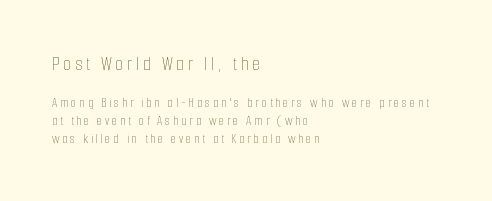
{"italic": "no", "bold": "no", "underline": "no", "align": "left", "line_spacing": "normal", "line_spacing_ratio": 1.3, "larger_block": "first", "size_ratio": 1.43, "glyph_px": 20}
